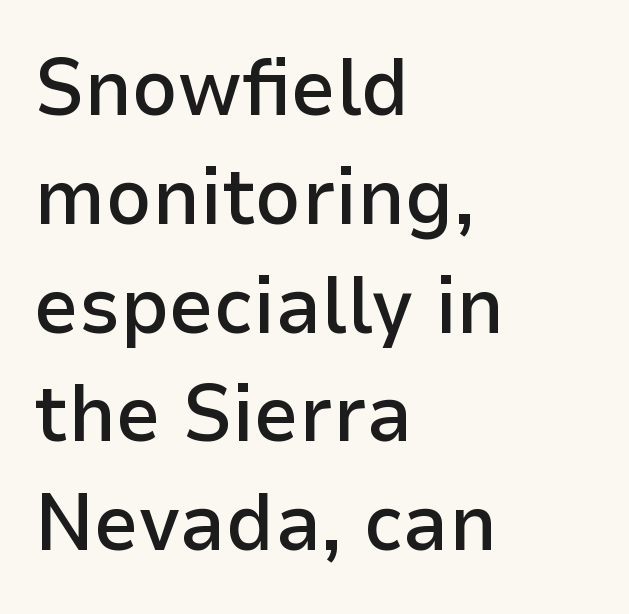
The characters look somewhat weighty, a semibold short of true bold. Honestly, there is no underline to notice here at all. In terms of posture, this sample is upright. Does the type have serifs? No, each stem ends abruptly. Casual observation: everything's shoved over to the left.
